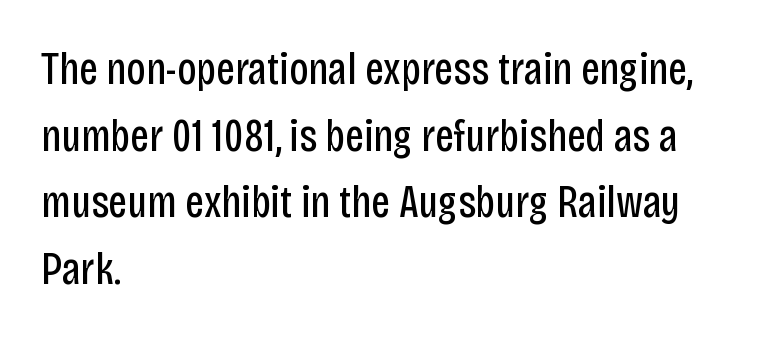
Does the type have serifs? No, each stem ends abruptly. Each letter keeps its own natural width here, so spacing adapts to shape. Ordinary non-slanted type is in use. Each line starts at the same left margin while the right side varies. Default kerning and tracking; the words read as compact shapes.
